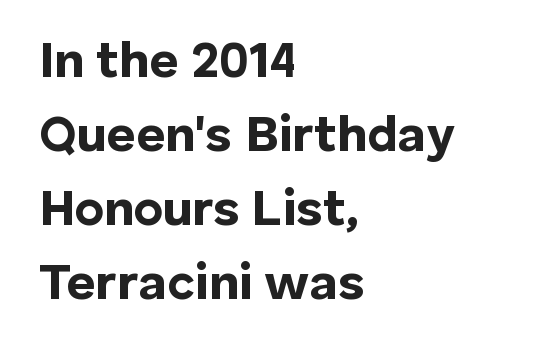
Has an underline been added? It has not. Serifs: no, the terminals of the letterforms are clean. A dark, heavy texture on the line: the type is bold. There is no visible air inserted between adjacent glyphs.
